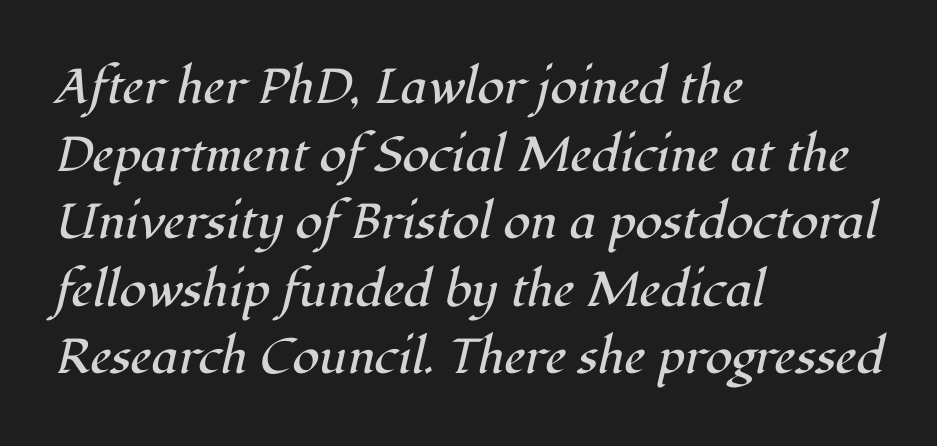
The image shows 49 px regular-weight serif type, italic (leaning right); set left-aligned, normal line spacing (1.38x), normal letter spacing, not underlined; high stroke contrast and a medium x-height.
